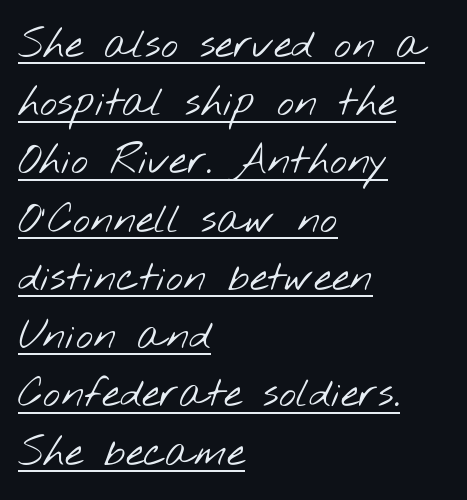
The image shows 41 px light, wide sans-serif type; set left-aligned, normal line spacing (1.42x), normal letter spacing, underlined; low stroke contrast and a small x-height.
